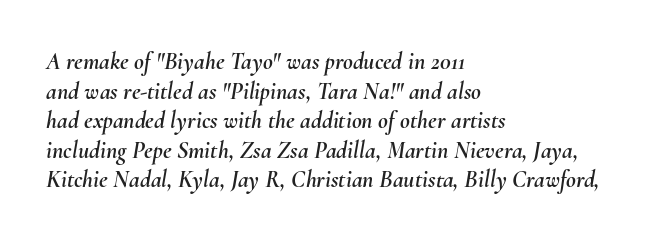
The image shows 24 px text type, italic (leaning right); set left-aligned, line spacing 1.23x, normal letter spacing, not underlined.
